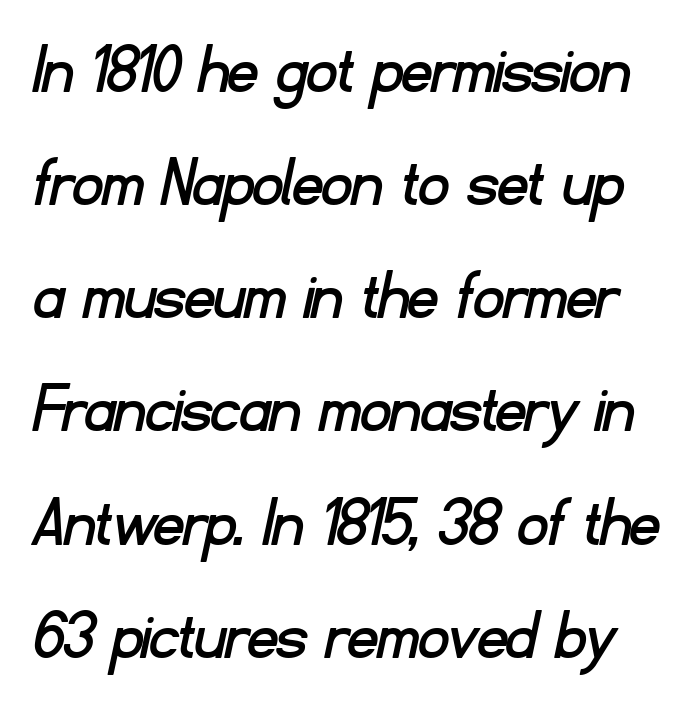
{"serif": "no", "width": "normal", "stroke_contrast": "low", "x_height": "small", "monospaced": "no", "underline": "no", "line_spacing": "normal", "line_spacing_ratio": 1.55, "letter_spacing": "normal", "letter_spacing_em": 0.0, "glyph_px": 73}
